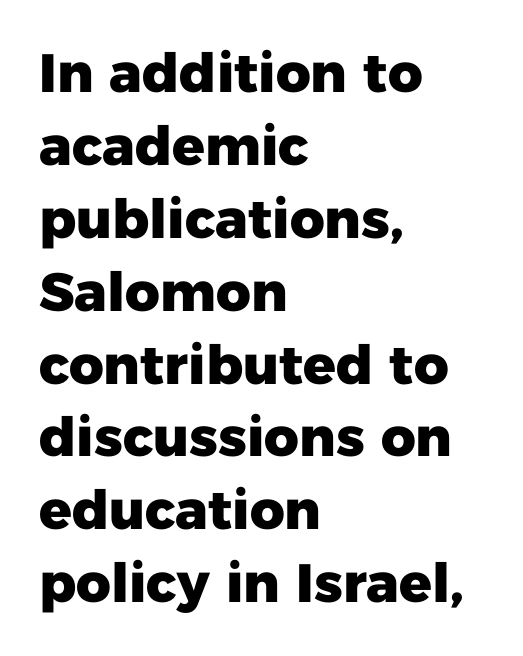
Q: Is the text bold? A: Yes.
Q: Is the text italic (slanted)? A: No, it is upright.
Q: Is the typeface a serif or a sans-serif typeface? A: Sans-serif.
Q: Is the text underlined? A: No.
Q: How is the paragraph aligned? A: Left-aligned.
Q: Is the spacing between letters normal or unusually wide? A: Normal.
Q: Is the spacing between lines tight, normal or loose? A: Normal.
Q: Width (condensed, normal, or wide)? A: Normal.
Q: Stroke contrast? A: Low.
Q: x-height? A: Medium.
Q: Monospaced? A: No.
